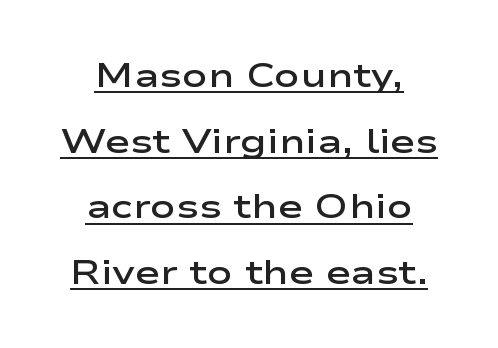
Q: Is the text bold? A: Semi-bold.
Q: Is the text italic (slanted)? A: No, it is upright.
Q: Is the typeface a serif or a sans-serif typeface? A: Sans-serif.
Q: Is the text underlined? A: Yes.
Q: How is the paragraph aligned? A: Centered.
Q: Is the spacing between letters normal or unusually wide? A: Normal.
Q: Is the spacing between lines tight, normal or loose? A: Loose.
Q: Width (condensed, normal, or wide)? A: Wide.
Q: Stroke contrast? A: Low.
Q: x-height? A: Medium.
Q: Monospaced? A: No.
